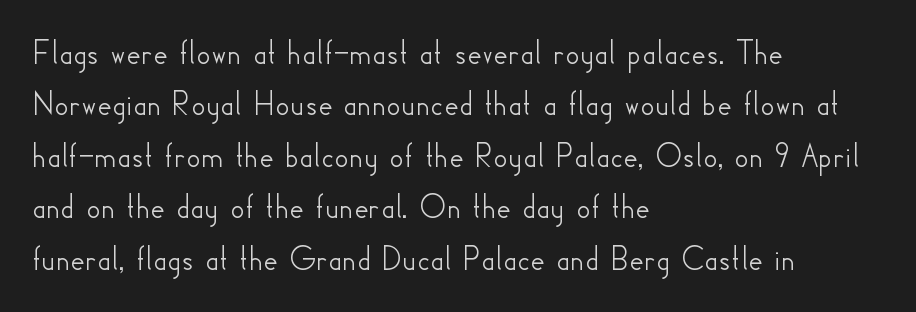
{"serif": "no", "italic": "no", "width": "normal", "stroke_contrast": "low", "x_height": "small", "monospaced": "no", "underline": "no", "align": "left", "line_spacing": "normal", "line_spacing_ratio": 1.47, "letter_spacing": "normal", "letter_spacing_em": 0.0, "glyph_px": 35}
